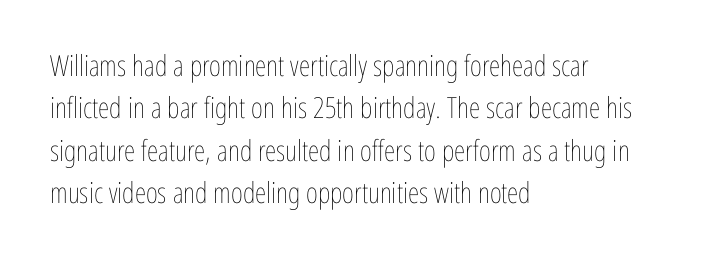
Q: Is the text bold? A: No.
Q: Is the text italic (slanted)? A: No, it is upright.
Q: Is the text underlined? A: No.
Q: How is the paragraph aligned? A: Left-aligned.
Q: Is the spacing between letters normal or unusually wide? A: Normal.
Q: Is the spacing between lines tight, normal or loose? A: Normal.
Q: Width (condensed, normal, or wide)? A: Condensed.
Q: Stroke contrast? A: Low.
Q: x-height? A: Medium.
Q: Monospaced? A: No.
